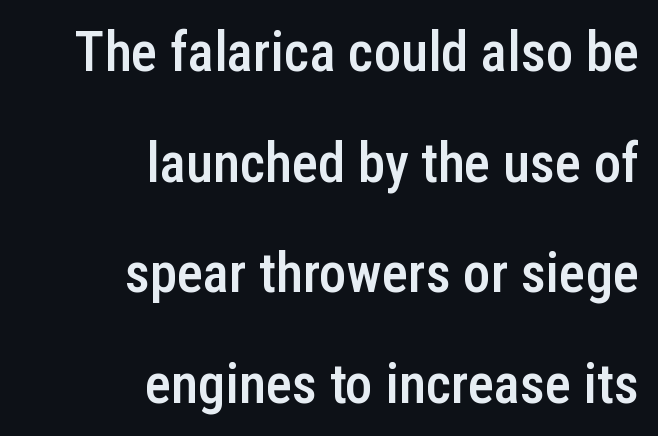
{"serif": "no", "italic": "no", "bold": "semi", "weight": "semibold", "width": "condensed", "stroke_contrast": "low", "x_height": "medium", "monospaced": "no", "underline": "no", "align": "right", "line_spacing": "loose", "line_spacing_ratio": 2.01, "letter_spacing": "normal", "letter_spacing_em": 0.0, "glyph_px": 55}
